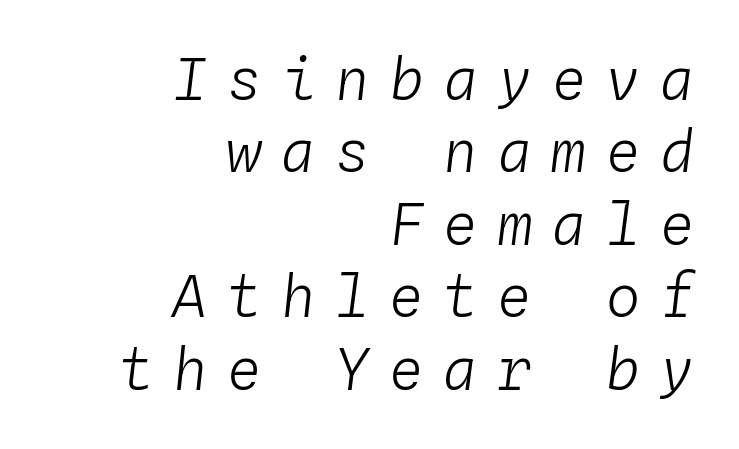
The image shows 57 px light type, italic (leaning right), monospaced; set right-aligned, normal line spacing (1.27x), unusually wide letter spacing (+0.35 em), not underlined; low stroke contrast and a medium x-height.
